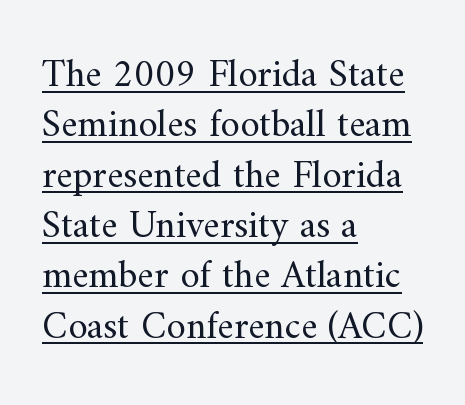
Q: Is the text bold? A: No.
Q: Is the text italic (slanted)? A: No, it is upright.
Q: Is the typeface a serif or a sans-serif typeface? A: Serif.
Q: Is the text underlined? A: Yes.
Q: How is the paragraph aligned? A: Left-aligned.
Q: Is the spacing between letters normal or unusually wide? A: Normal.
Q: Is the spacing between lines tight, normal or loose? A: Normal.
Q: Width (condensed, normal, or wide)? A: Normal.
Q: Stroke contrast? A: Medium.
Q: x-height? A: Small.
Q: Monospaced? A: No.
